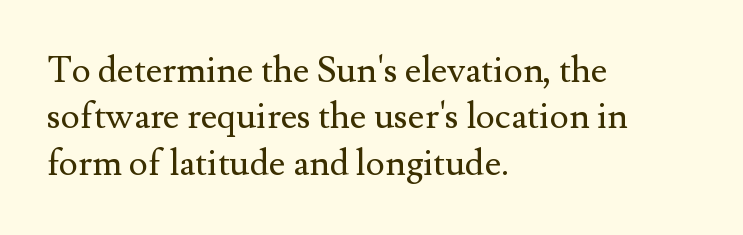
{"serif": "yes", "italic": "no", "bold": "no", "weight": "regular", "width": "normal", "stroke_contrast": "medium", "x_height": "small", "monospaced": "no", "underline": "no", "align": "left", "line_spacing": "normal", "line_spacing_ratio": 1.29, "letter_spacing": "normal", "letter_spacing_em": 0.0, "glyph_px": 36}
